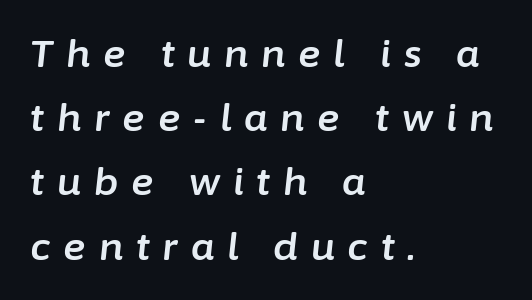
Q: Is the text italic (slanted)? A: Yes, it leans right by about 6 degrees.
Q: Is the text underlined? A: No.
Q: How is the paragraph aligned? A: Left-aligned.
Q: Is the spacing between letters normal or unusually wide? A: Unusually wide.
Q: Is the spacing between lines tight, normal or loose? A: Normal.
Q: Width (condensed, normal, or wide)? A: Normal.
Q: Stroke contrast? A: Low.
Q: x-height? A: Medium.
Q: Monospaced? A: No.
